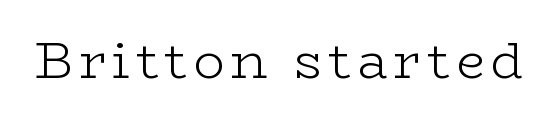
Q: Is the text bold? A: No.
Q: Is the text italic (slanted)? A: No, it is upright.
Q: Is the typeface a serif or a sans-serif typeface? A: Serif.
Q: Is the text underlined? A: No.
Q: Width (condensed, normal, or wide)? A: Wide.
Q: Stroke contrast? A: Low.
Q: x-height? A: Medium.
Q: Monospaced? A: No.
